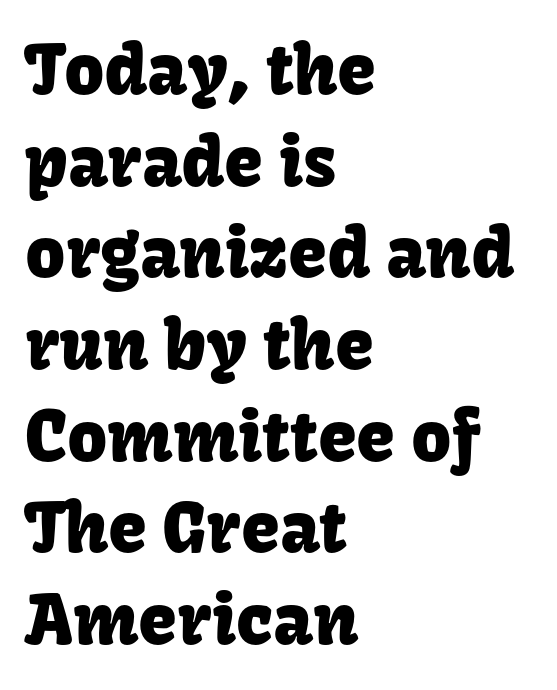
Q: Is the text italic (slanted)? A: No, it is upright.
Q: Is the typeface a serif or a sans-serif typeface? A: Sans-serif.
Q: Is the text underlined? A: No.
Q: How is the paragraph aligned? A: Left-aligned.
Q: Is the spacing between letters normal or unusually wide? A: Normal.
Q: Is the spacing between lines tight, normal or loose? A: Normal.
Q: Width (condensed, normal, or wide)? A: Normal.
Q: Stroke contrast? A: Low.
Q: x-height? A: Medium.
Q: Monospaced? A: No.
